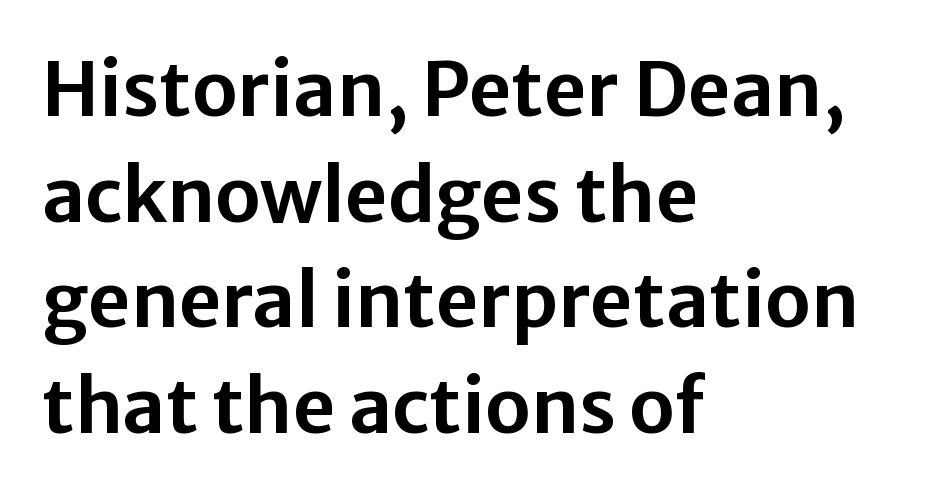
{"serif": "no", "italic": "no", "width": "normal", "stroke_contrast": "low", "x_height": "medium", "monospaced": "no", "underline": "no", "align": "left", "line_spacing": "normal", "line_spacing_ratio": 1.41, "letter_spacing": "normal", "letter_spacing_em": 0.0, "glyph_px": 75}
